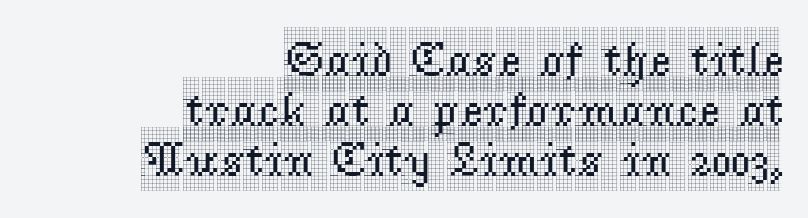
{"serif": "yes", "italic": "no", "width": "condensed", "x_height": "large", "monospaced": "no", "underline": "no", "align": "right", "line_spacing": "tight", "line_spacing_ratio": 1.02, "letter_spacing": "normal", "letter_spacing_em": 0.0, "glyph_px": 49}
